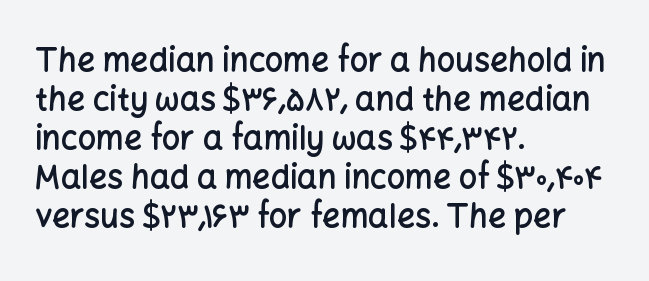
Q: Is the text bold? A: Semi-bold.
Q: Is the text italic (slanted)? A: No, it is upright.
Q: Is the typeface a serif or a sans-serif typeface? A: Sans-serif.
Q: Is the text underlined? A: No.
Q: How is the paragraph aligned? A: Left-aligned.
Q: Is the spacing between letters normal or unusually wide? A: Normal.
Q: Width (condensed, normal, or wide)? A: Normal.
Q: Stroke contrast? A: Low.
Q: x-height? A: Medium.
Q: Monospaced? A: No.
